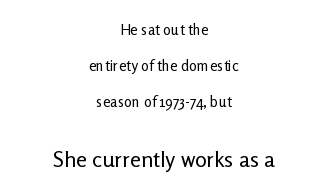
Q: Is the text bold? A: No.
Q: Is the text italic (slanted)? A: No, it is upright.
Q: Is the text underlined? A: No.
Q: How is the paragraph aligned? A: Centered.
Q: Is the spacing between letters normal or unusually wide? A: Normal.
Q: Is the spacing between lines tight, normal or loose? A: Loose.
Q: Which block of text is set in a larger size, the first (top) or the second (bottom)? A: The second (bottom) one.
